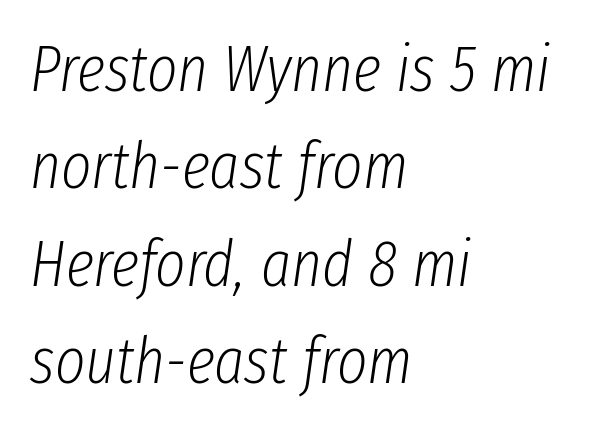
The tracking reads as untouched default to a designer's eye. Here the designer chose a conventional face with non-uniform glyph widths. One glance says typical: line gaps are just what's usual. The compositor pushed each line to the left boundary.
